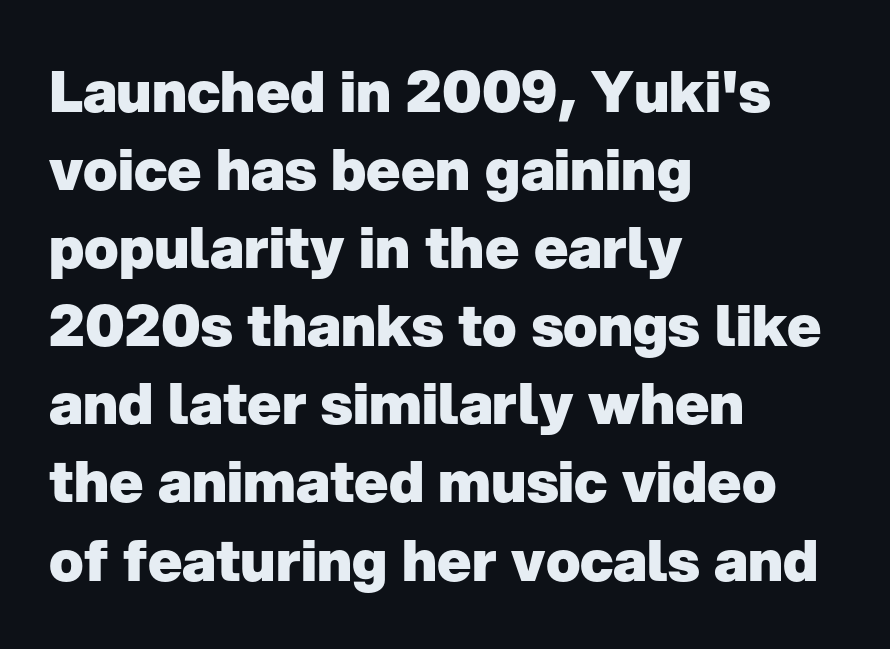
Q: Is the text bold? A: Yes.
Q: Is the text italic (slanted)? A: No, it is upright.
Q: Is the typeface a serif or a sans-serif typeface? A: Sans-serif.
Q: Is the text underlined? A: No.
Q: How is the paragraph aligned? A: Left-aligned.
Q: Is the spacing between letters normal or unusually wide? A: Normal.
Q: Is the spacing between lines tight, normal or loose? A: Normal.
Q: Width (condensed, normal, or wide)? A: Normal.
Q: Stroke contrast? A: Low.
Q: x-height? A: Medium.
Q: Monospaced? A: No.
